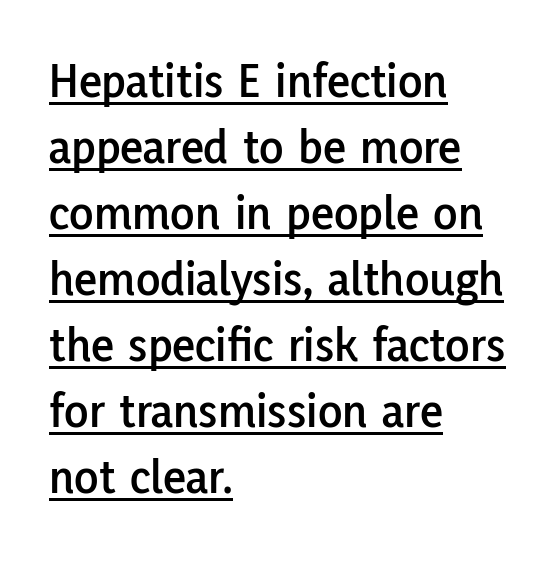
Q: Is the text italic (slanted)? A: No, it is upright.
Q: Is the typeface a serif or a sans-serif typeface? A: Sans-serif.
Q: Is the text underlined? A: Yes.
Q: How is the paragraph aligned? A: Left-aligned.
Q: Is the spacing between letters normal or unusually wide? A: Normal.
Q: Is the spacing between lines tight, normal or loose? A: Normal.
Q: Width (condensed, normal, or wide)? A: Normal.
Q: Stroke contrast? A: Low.
Q: x-height? A: Medium.
Q: Monospaced? A: No.
